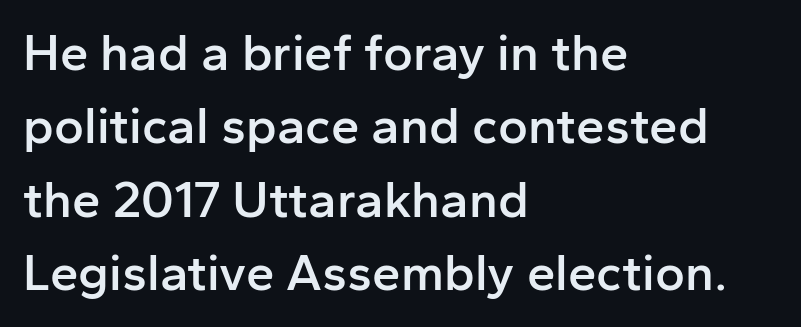
{"serif": "no", "italic": "no", "bold": "semi", "weight": "semibold", "width": "normal", "stroke_contrast": "low", "x_height": "medium", "monospaced": "no", "underline": "no", "align": "left", "line_spacing": "normal", "line_spacing_ratio": 1.44, "letter_spacing": "normal", "letter_spacing_em": 0.0, "glyph_px": 51}
